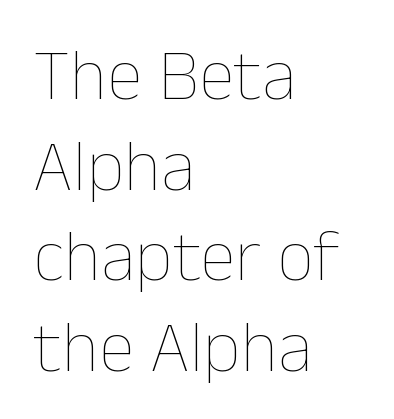
Typeset ragged right — the left edge is the straight one. Compared with a typical body face, this is equally light or lighter still. The area under the type is left untouched. Looks like regular typesetting: each glyph gets only the width it needs. The letters sit at their default tracking, neither squeezed nor spread. The font's upright variant was chosen for this text.
